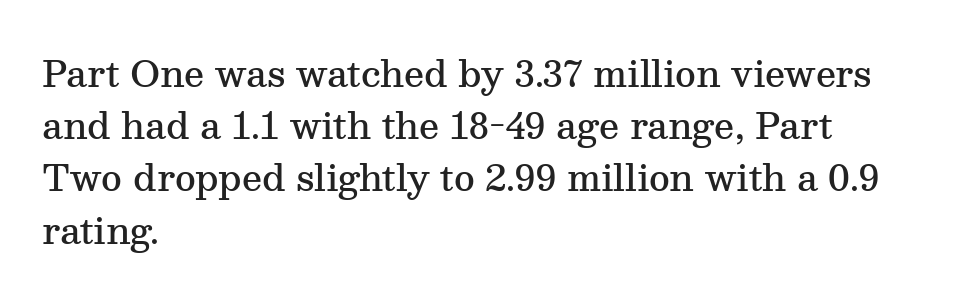
{"serif": "yes", "italic": "no", "bold": "semi", "weight": "semibold", "width": "normal", "stroke_contrast": "medium", "x_height": "medium", "monospaced": "no", "underline": "no", "align": "left", "line_spacing": "normal", "line_spacing_ratio": 1.45, "letter_spacing": "normal", "letter_spacing_em": 0.0, "glyph_px": 36}
